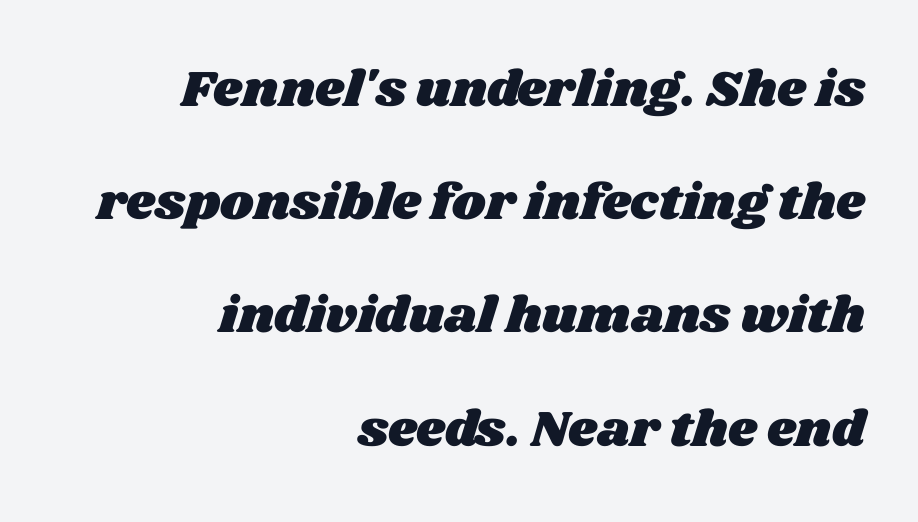
The image shows 51 px wide type; set right-aligned, loose line spacing (2.22x), normal letter spacing, not underlined; medium stroke contrast and a large x-height.
